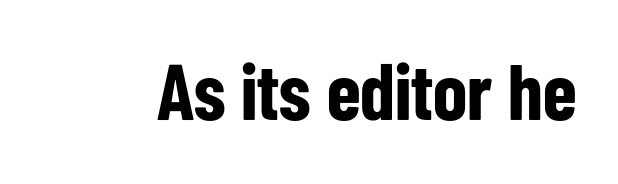
The image shows 79 px bold, condensed sans-serif type, upright; set normal letter spacing, not underlined; low stroke contrast and a medium x-height.
